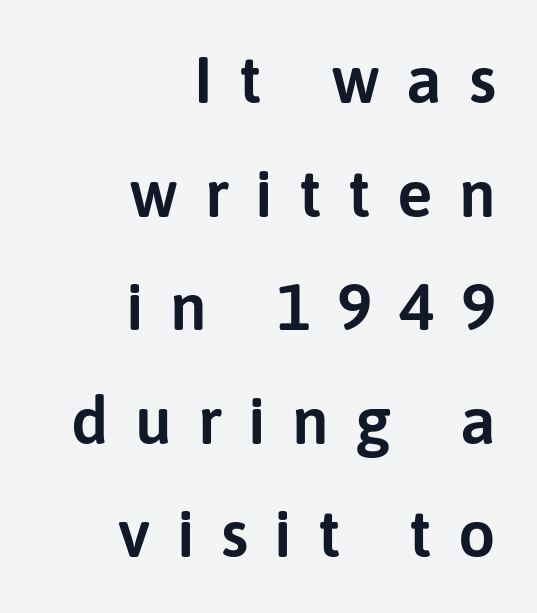
The setting favours the right margin, as signatures and pull-quotes sometimes do. This sample has the flowing, uneven cadence of proportional lettering. Style check: upright. The area under the type is left untouched.
